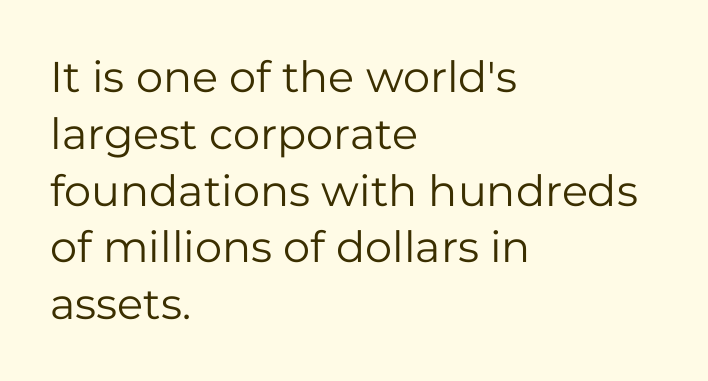
Q: Is the text bold? A: No.
Q: Is the text italic (slanted)? A: No, it is upright.
Q: Is the typeface a serif or a sans-serif typeface? A: Sans-serif.
Q: Is the text underlined? A: No.
Q: How is the paragraph aligned? A: Left-aligned.
Q: Is the spacing between letters normal or unusually wide? A: Normal.
Q: Is the spacing between lines tight, normal or loose? A: Normal.
Q: Width (condensed, normal, or wide)? A: Normal.
Q: Stroke contrast? A: Low.
Q: x-height? A: Medium.
Q: Monospaced? A: No.
